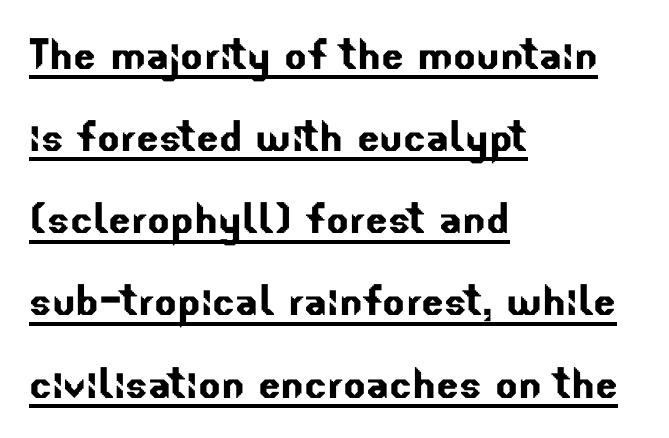
The image shows 53 px sans-serif type; set left-aligned, normal line spacing (1.55x), normal letter spacing, underlined; low stroke contrast and a small x-height.
